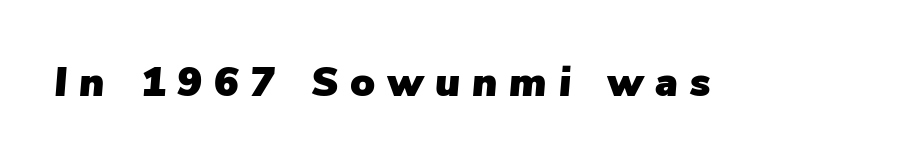
Q: Is the text italic (slanted)? A: Yes, it leans right by about 5 degrees.
Q: Is the text underlined? A: No.
Q: Is the spacing between letters normal or unusually wide? A: Unusually wide.
Q: Width (condensed, normal, or wide)? A: Normal.
Q: Stroke contrast? A: Low.
Q: x-height? A: Medium.
Q: Monospaced? A: No.
